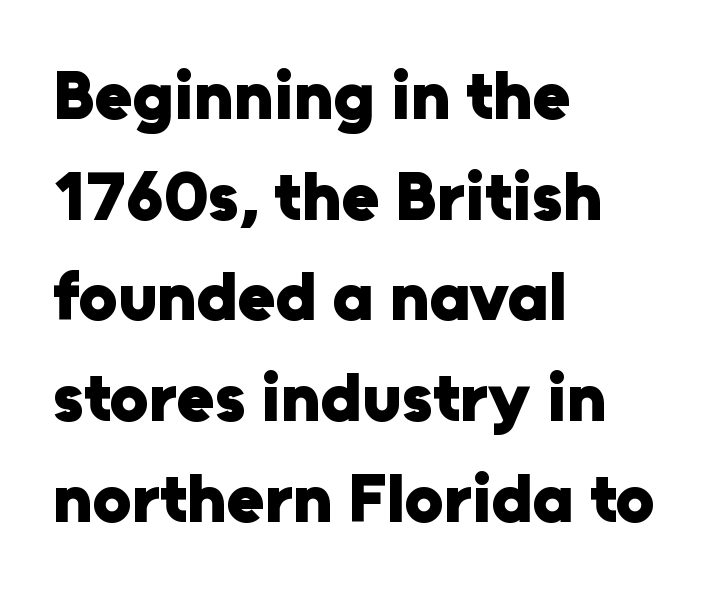
{"serif": "no", "italic": "no", "bold": "yes", "weight": "heavy", "width": "normal", "stroke_contrast": "low", "x_height": "medium", "monospaced": "no", "underline": "no", "align": "left", "line_spacing": "normal", "line_spacing_ratio": 1.46, "letter_spacing": "normal", "letter_spacing_em": 0.0, "glyph_px": 69}
